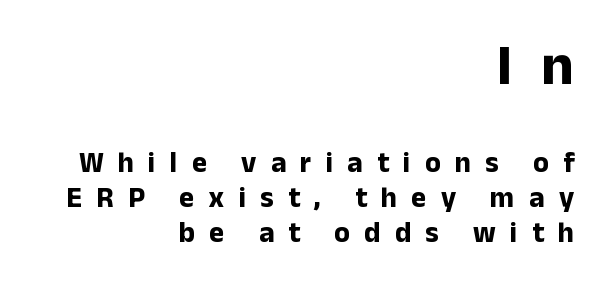
Q: Is the text bold? A: Yes.
Q: Is the text italic (slanted)? A: No, it is upright.
Q: Is the typeface a serif or a sans-serif typeface? A: Sans-serif.
Q: Is the text underlined? A: No.
Q: How is the paragraph aligned? A: Right-aligned.
Q: Is the spacing between letters normal or unusually wide? A: Unusually wide.
Q: Which block of text is set in a larger size, the first (top) or the second (bottom)? A: The first (top) one.
Q: Width (condensed, normal, or wide)? A: Normal.
Q: Stroke contrast? A: Low.
Q: x-height? A: Medium.
Q: Monospaced? A: No.
